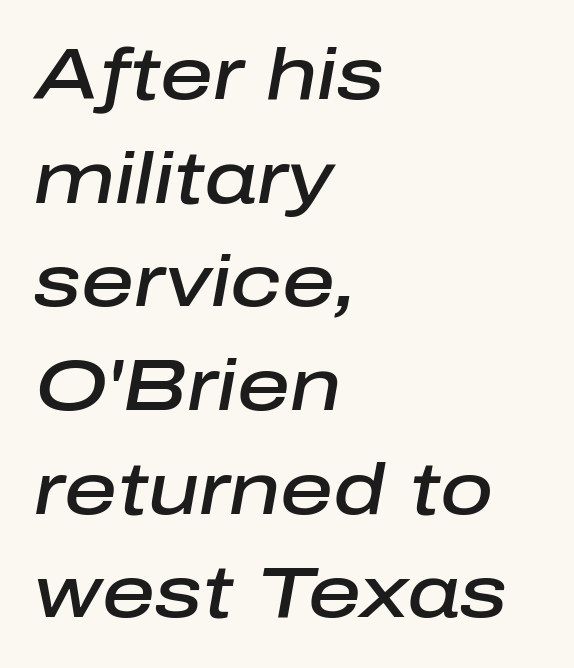
The image shows 73 px semibold type, italic (leaning right); set left-aligned, normal line spacing (1.42x), normal letter spacing, not underlined; low stroke contrast and a medium x-height.
